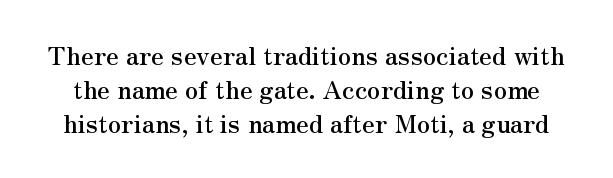
There is no visible air inserted between adjacent glyphs. Posture: upright roman. Bare-footed words on every line. Whoever set this chose a conventional vertical rhythm.
